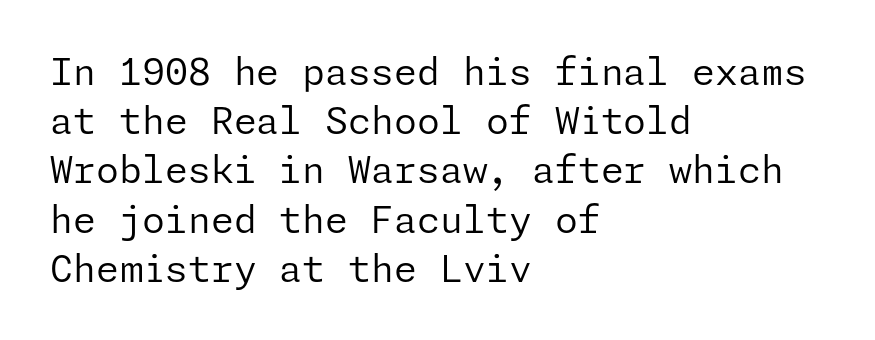
{"serif": "no", "italic": "no", "bold": "no", "weight": "regular", "width": "normal", "stroke_contrast": "low", "x_height": "medium", "underline": "no", "align": "left", "line_spacing": "normal", "line_spacing_ratio": 1.33, "letter_spacing": "normal", "letter_spacing_em": 0.0, "glyph_px": 37}
